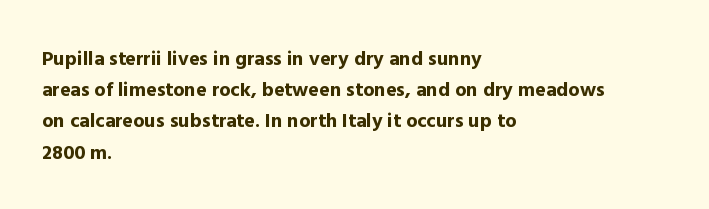
Q: Is the text bold? A: Yes.
Q: Is the text italic (slanted)? A: No, it is upright.
Q: Is the text underlined? A: No.
Q: How is the paragraph aligned? A: Left-aligned.
Q: Is the spacing between letters normal or unusually wide? A: Normal.
Q: Is the spacing between lines tight, normal or loose? A: Normal.
